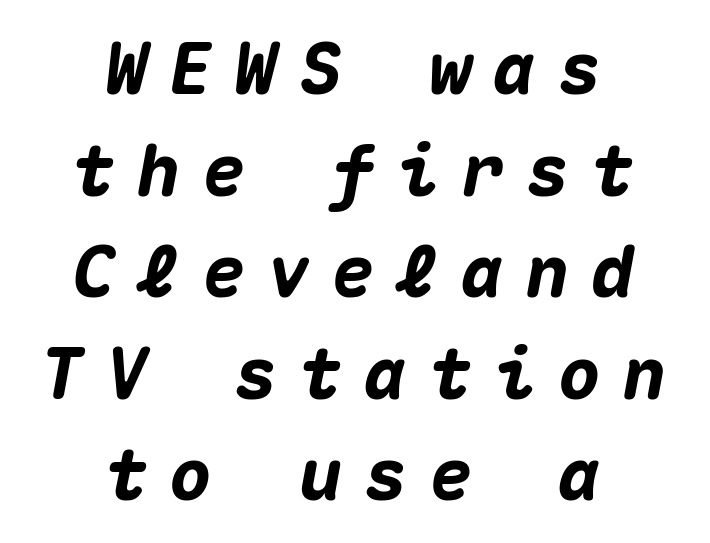
Successive baselines arrive at the customary interval. Each line is balanced around a shared central axis. Fixed-width glyphs throughout — classic coding-font behaviour. The string is rendered with underlining switched off.
